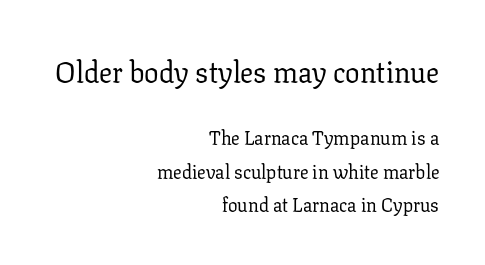
{"serif": "yes", "italic": "no", "bold": "no", "weight": "regular", "width": "normal", "stroke_contrast": "low", "x_height": "medium", "monospaced": "no", "underline": "no", "align": "right", "line_spacing_ratio": 1.78, "letter_spacing": "normal", "letter_spacing_em": 0.0, "larger_block": "first", "size_ratio": 1.53, "glyph_px": 29}
